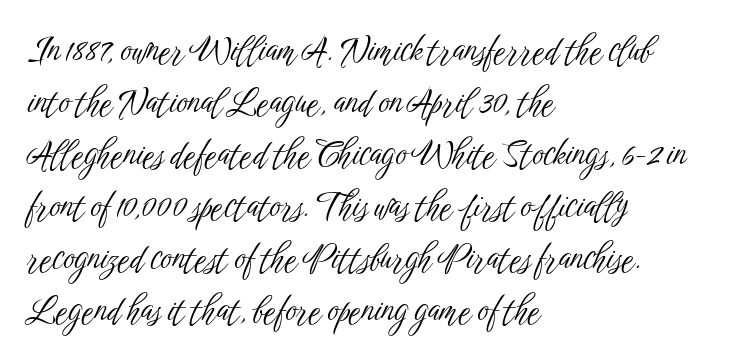
{"serif": "no", "bold": "no", "weight": "light", "width": "condensed", "stroke_contrast": "low", "x_height": "medium", "monospaced": "no", "underline": "no", "align": "left", "line_spacing": "normal", "line_spacing_ratio": 1.53, "letter_spacing": "normal", "letter_spacing_em": 0.0, "glyph_px": 34}
